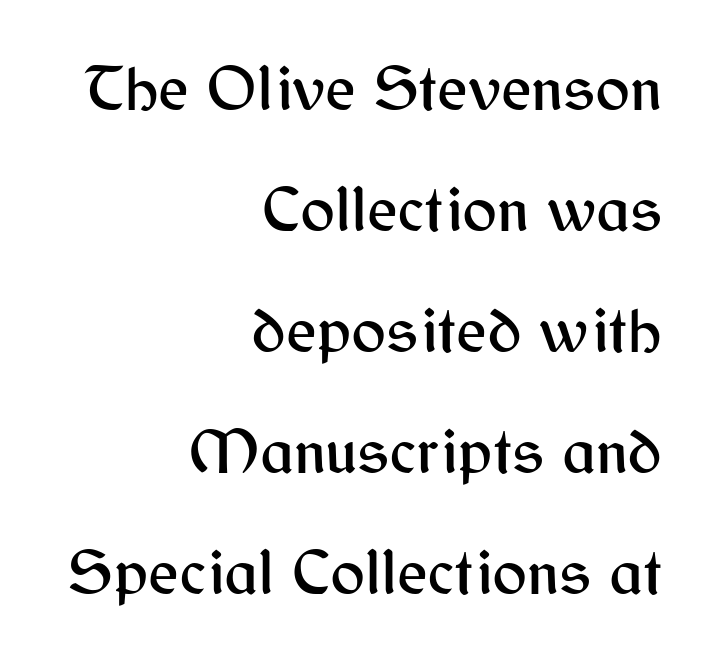
The glyphs in this specimen are sans serif. The type is set solid horizontally, with unmodified tracking. Is this a fixed-width face? No — the glyphs have proportional, varying widths. The font's upright variant was chosen for this text. Any mark beneath the type? The region is blank. Horizontally, the lines are justified to the trailing edge only.
